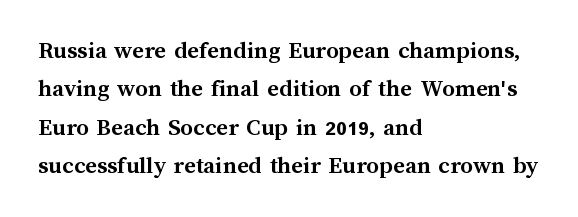
Here the glyphs are tracked normally, forming tight word shapes. Does the weight exceed regular? Yes, all the way to bold. The text block is weighted toward the left margin, trailing off unevenly rightward. Style check: upright. Notice how descenders clear the ascenders below comfortably — that's standard leading. Glance below the letters and you will spot only blank space.
